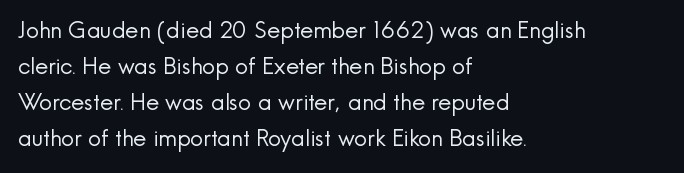
Nothing unusual about the tracking: characters are spaced as the font intends. The typesetter chose a ragged-right arrangement here. Vertical strokes here are truly vertical. In terms of leading, this rendering sits right in the middle.
